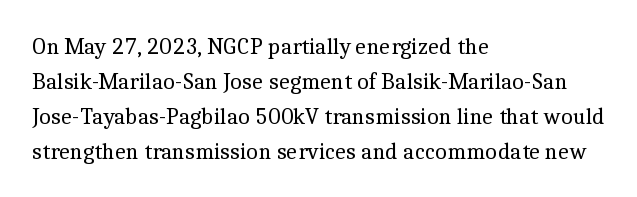
Q: Is the text bold? A: No.
Q: Is the text italic (slanted)? A: No, it is upright.
Q: Is the text underlined? A: No.
Q: How is the paragraph aligned? A: Left-aligned.
Q: Is the spacing between letters normal or unusually wide? A: Normal.
Q: Is the spacing between lines tight, normal or loose? A: Normal.
